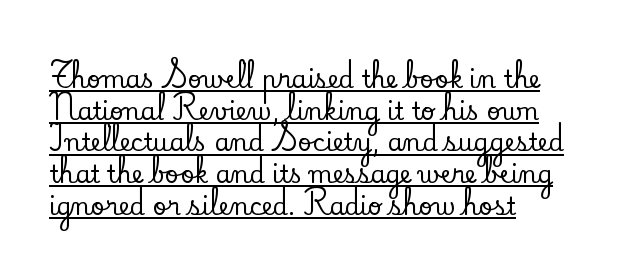
Italic: no, the glyphs are upright roman. Summary of vertical rhythm: regular, with standard interline spacing. Check the space under the baseline: a stroke is drawn there. Default kerning and tracking; the words read as compact shapes. In CSS terms this would be text-align: left.
